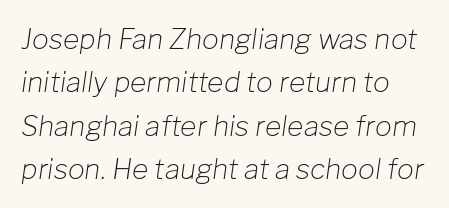
The image shows 28 px light type, italic (leaning right); set normal line spacing (1.55x), normal letter spacing, not underlined; low stroke contrast and a medium x-height.
